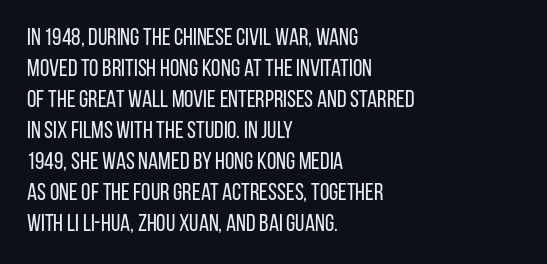
The image shows 24 px text type, upright; set left-aligned, normal line spacing (1.29x), normal letter spacing, not underlined.
